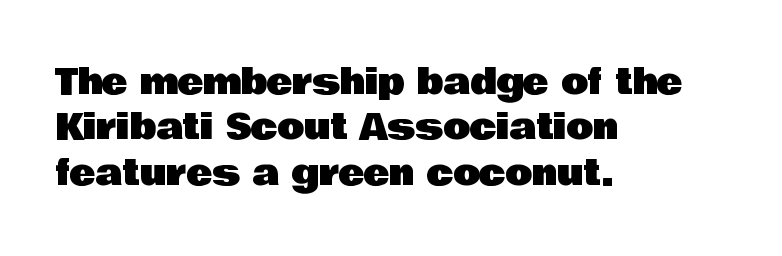
Q: Is the text italic (slanted)? A: No, it is upright.
Q: Is the typeface a serif or a sans-serif typeface? A: Sans-serif.
Q: Is the text underlined? A: No.
Q: How is the paragraph aligned? A: Left-aligned.
Q: Is the spacing between letters normal or unusually wide? A: Normal.
Q: Is the spacing between lines tight, normal or loose? A: Normal.
Q: Width (condensed, normal, or wide)? A: Normal.
Q: Stroke contrast? A: Low.
Q: x-height? A: Large.
Q: Monospaced? A: No.
